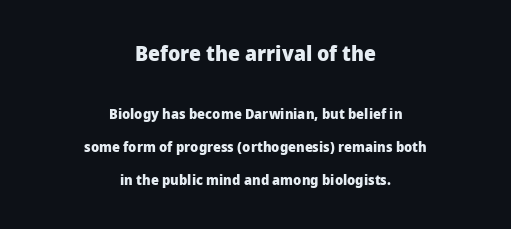
The image shows 21 px bold type, upright; set centered, loose line spacing (2.36x), normal letter spacing, not underlined; the first (top) block is 1.5x larger.
